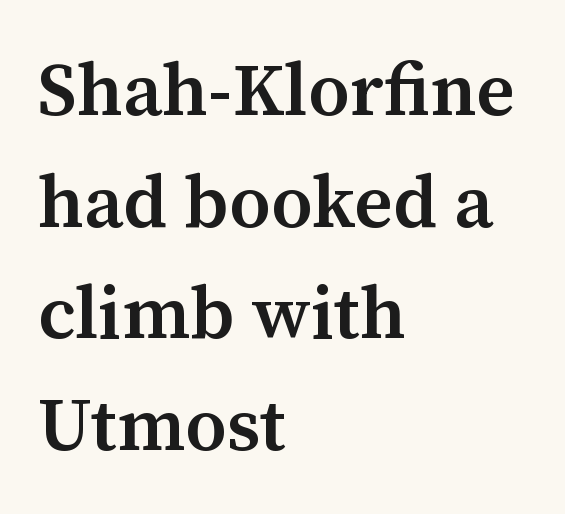
The image shows 74 px semibold serif type, upright; set left-aligned, normal line spacing (1.51x), normal letter spacing, not underlined; medium stroke contrast and a medium x-height.
